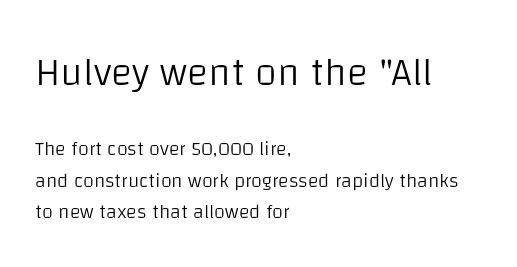
The image shows 40 px light sans-serif type, upright; set left-aligned, normal line spacing (1.58x), normal letter spacing, not underlined; the first (top) block is 2.0x larger; low stroke contrast and a large x-height.
